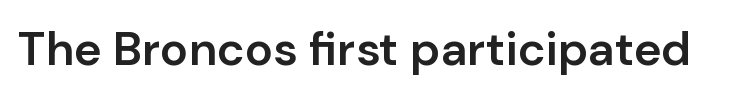
The image shows 47 px semibold sans-serif type, upright; set normal letter spacing, not underlined; low stroke contrast and a medium x-height.
